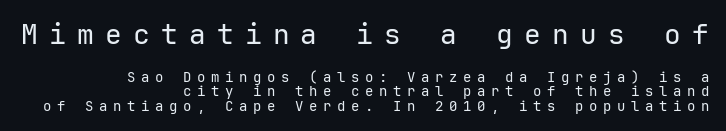
A quiet, ordinary-to-light weight characterises the typeface. The face used here is rendered with a markedly widened letterfit. Unlike italic type, these characters show no tilt at all. The designer gave the opening block more size than the closing block. Descender tails drop into unmarked territory. Examine the stroke ends and you'll find no serifs.
